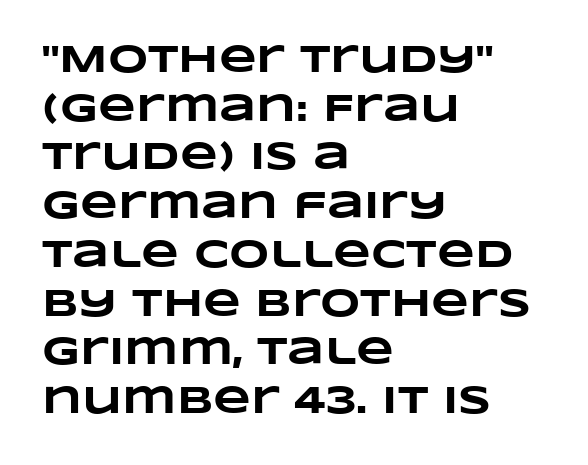
{"bold": "yes", "weight": "heavy", "width": "wide", "stroke_contrast": "low", "x_height": "large", "monospaced": "no", "underline": "no", "align": "left", "line_spacing": "normal", "line_spacing_ratio": 1.25, "letter_spacing": "normal", "letter_spacing_em": 0.0, "glyph_px": 39}
